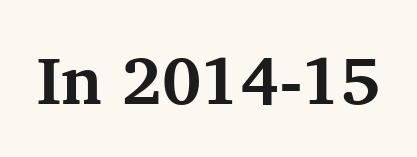
These words are printed bold, with thick strokes throughout. The line texture is even and compact thanks to regular tracking. Proportional: the letters do not fall into vertical columns. Ascenders rise straight up at ninety degrees. Small tapered or slab feet sit at the stroke ends, so this counts as serif. Unmarked baselines from the first word to the last.
